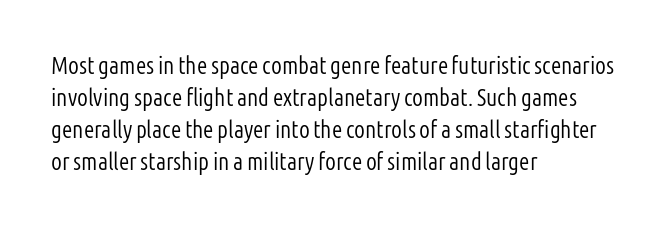
A bare baseline throughout the passage. Does the lettering tilt? It doesn't — this is upright. Leftover space on each line is placed entirely after the last word. Regarding leading, the lines here are spaced in the standard way. Inter-character spacing is left at the font's built-in metrics. Compared with a typical body face, this is equally light or lighter still.
